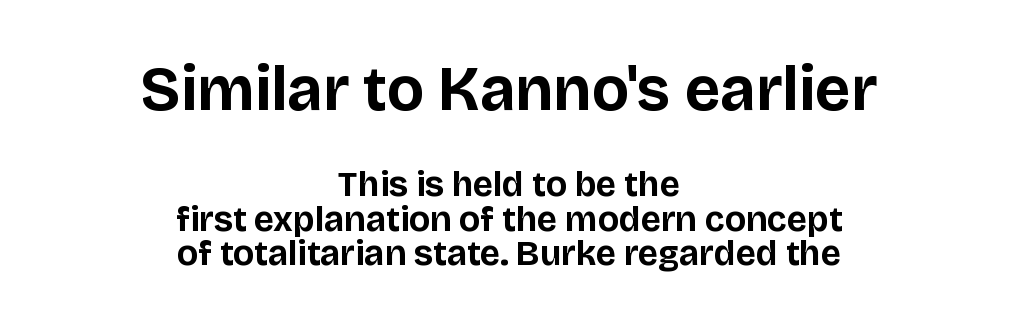
Q: Is the text bold? A: Yes.
Q: Is the text italic (slanted)? A: No, it is upright.
Q: Is the typeface a serif or a sans-serif typeface? A: Sans-serif.
Q: Is the text underlined? A: No.
Q: How is the paragraph aligned? A: Centered.
Q: Is the spacing between letters normal or unusually wide? A: Normal.
Q: Is the spacing between lines tight, normal or loose? A: Tight.
Q: Which block of text is set in a larger size, the first (top) or the second (bottom)? A: The first (top) one.
Q: Width (condensed, normal, or wide)? A: Normal.
Q: Stroke contrast? A: Low.
Q: x-height? A: Large.
Q: Monospaced? A: No.
